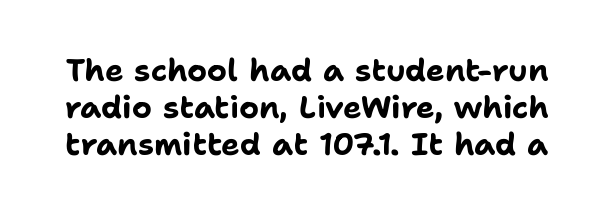
The image shows 31 px bold sans-serif type, upright; set line spacing 1.2x, normal letter spacing, not underlined; low stroke contrast and a medium x-height.
